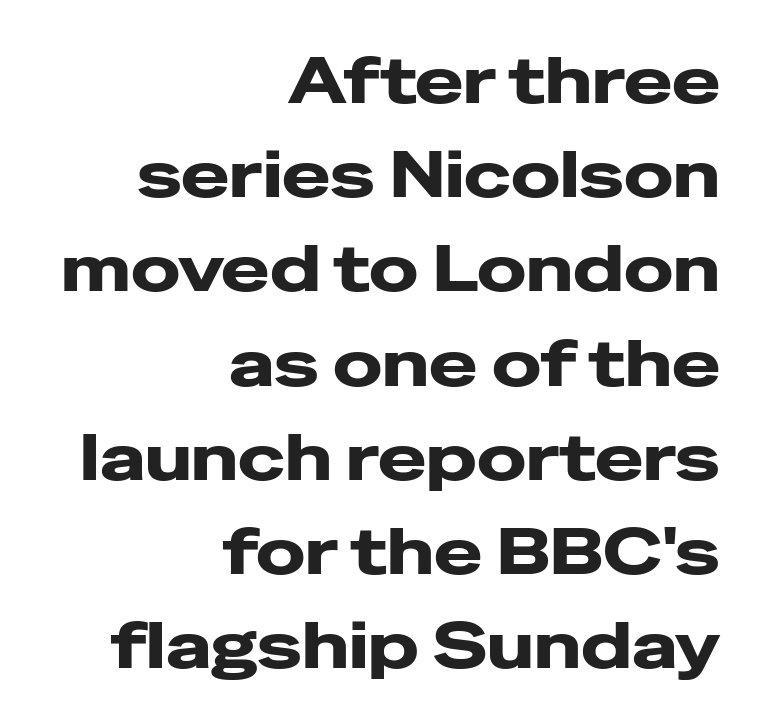
Think of a printed novel: that variable character pitch is what you see here. Horizontal bands of white between lines are of average thickness. Does extra space separate the letters? No, they use regular spacing. The foot of each line stays bare and open.
